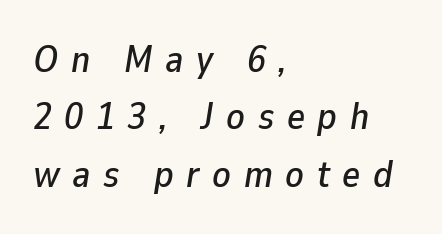
Each word looks stretched out because of the extra space between its letters. Letters rest on an invisible, unmarked baseline. Would a proofreader flag this as italicized? Yes. The letters advance in unequal steps, a hallmark of proportional type. Interline gaps are of average width in this sample. The rendering anchors every line to the left-hand side.
